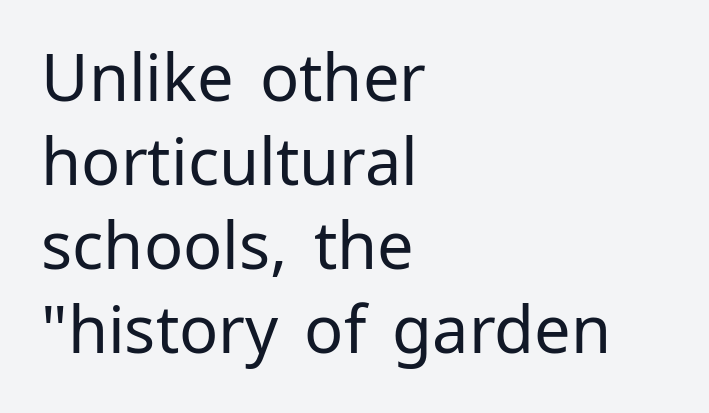
{"serif": "no", "italic": "no", "bold": "no", "weight": "regular", "width": "normal", "stroke_contrast": "low", "x_height": "medium", "monospaced": "no", "underline": "no", "align": "left", "line_spacing": "normal", "line_spacing_ratio": 1.29, "letter_spacing": "normal", "letter_spacing_em": 0.0, "glyph_px": 65}
